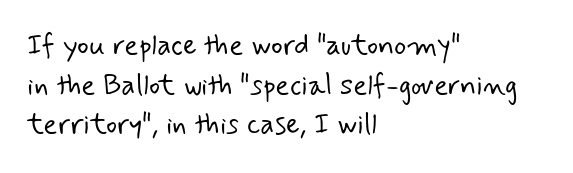
Q: Is the text bold? A: No.
Q: Is the typeface a serif or a sans-serif typeface? A: Sans-serif.
Q: Is the text underlined? A: No.
Q: How is the paragraph aligned? A: Left-aligned.
Q: Is the spacing between letters normal or unusually wide? A: Normal.
Q: Is the spacing between lines tight, normal or loose? A: Normal.
Q: Width (condensed, normal, or wide)? A: Normal.
Q: Stroke contrast? A: Low.
Q: x-height? A: Small.
Q: Monospaced? A: No.
